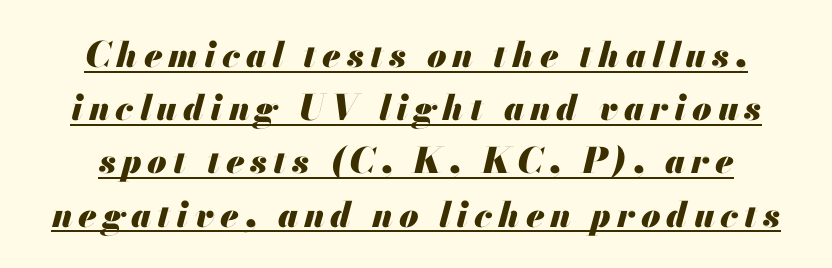
The font is running at its bold setting. The words here are underlined. The specimen reads as italic at a glance. Regarding leading, the lines here are spaced in the standard way.
